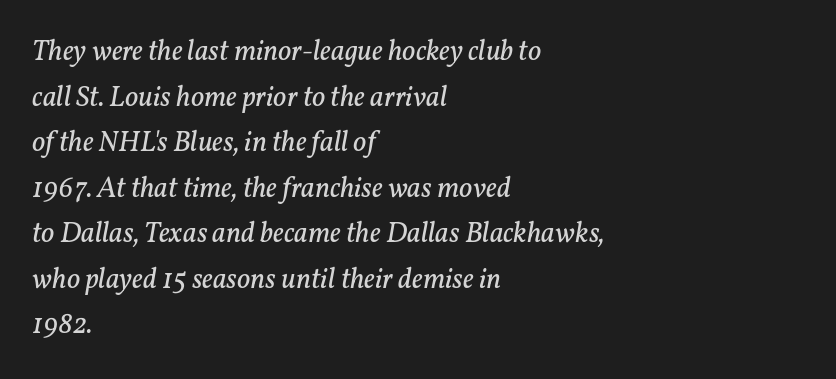
The image shows 29 px regular-weight serif type, italic (leaning right); set left-aligned, normal line spacing (1.57x), normal letter spacing, not underlined; low stroke contrast and a medium x-height.
